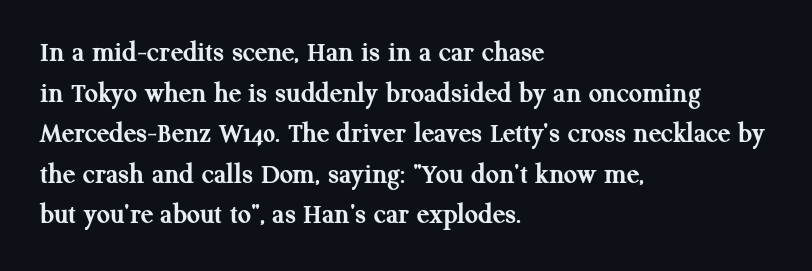
{"serif": "yes", "italic": "no", "bold": "yes", "weight": "semibold", "width": "normal", "stroke_contrast": "medium", "x_height": "medium", "monospaced": "no", "underline": "no", "align": "left", "line_spacing": "normal", "line_spacing_ratio": 1.4, "letter_spacing": "normal", "letter_spacing_em": 0.0, "glyph_px": 29}
